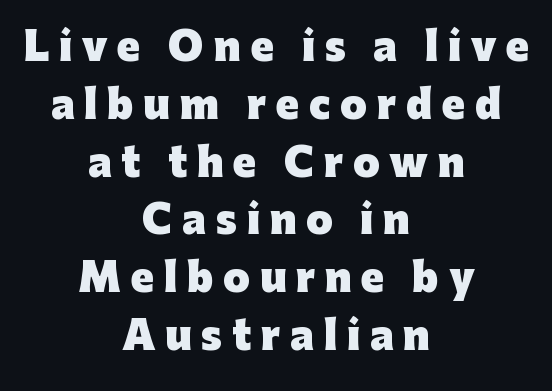
The image shows 38 px heavy sans-serif type, upright; set centered, normal line spacing (1.52x), unusually wide letter spacing (+0.26 em), not underlined; low stroke contrast and a medium x-height.
